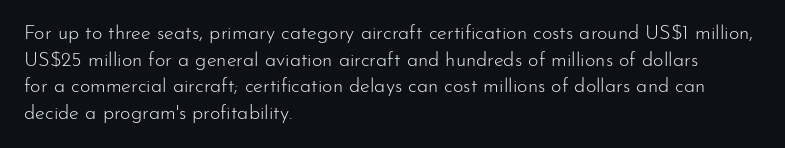
Does the copy run flush right? No — it runs flush left. The block of text has a typical density, with ordinary space between rows. This sample uses plain, unmodified letter spacing. The zone under the glyphs is completely vacant. A roman cut, with each character standing at attention. Stem width sits at or under what a default text font uses.
